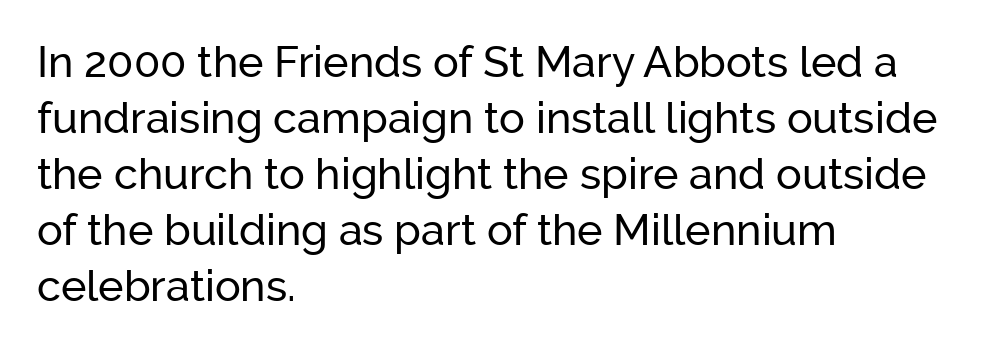
{"serif": "no", "italic": "no", "width": "normal", "stroke_contrast": "low", "x_height": "medium", "monospaced": "no", "underline": "no", "align": "left", "line_spacing": "normal", "line_spacing_ratio": 1.3, "letter_spacing": "normal", "letter_spacing_em": 0.0, "glyph_px": 43}
